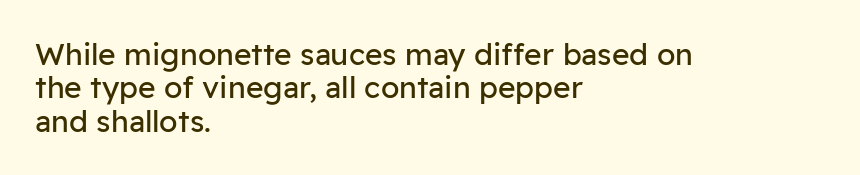
{"serif": "no", "italic": "no", "bold": "no", "weight": "regular", "width": "normal", "stroke_contrast": "low", "x_height": "medium", "monospaced": "no", "underline": "no", "align": "left", "line_spacing": "tight", "line_spacing_ratio": 1.11, "letter_spacing": "normal", "letter_spacing_em": 0.0, "glyph_px": 30}
